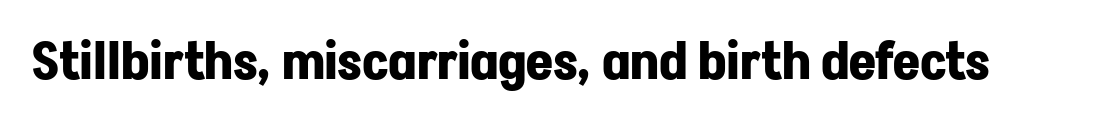
The face used here is rendered with its standard letterfit. Does the weight exceed regular? Yes, all the way to bold. Do the characters align in a grid? No, the font is proportional. Designer's note — italics off, roman on. Observe the absence of serifs on each vertical stroke in this sample. Plain, unruled lines of type.
